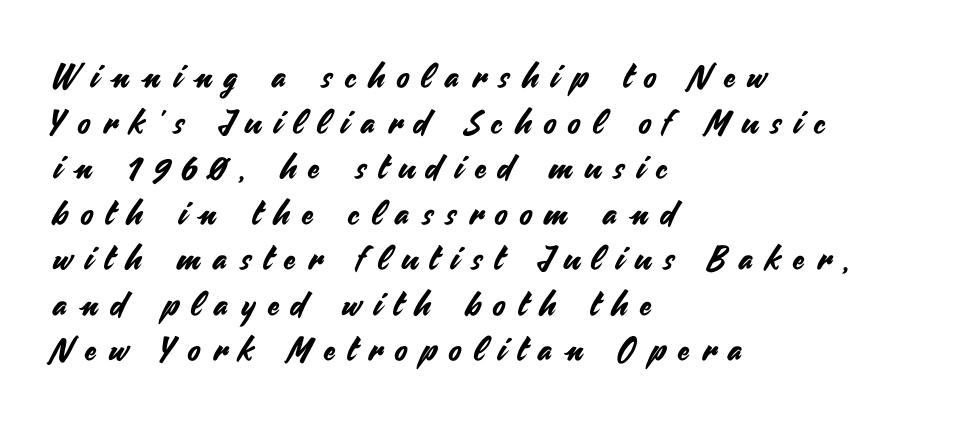
Q: Is the text italic (slanted)? A: Yes.
Q: Is the typeface a serif or a sans-serif typeface? A: Sans-serif.
Q: Is the text underlined? A: No.
Q: How is the paragraph aligned? A: Left-aligned.
Q: Is the spacing between letters normal or unusually wide? A: Unusually wide.
Q: Is the spacing between lines tight, normal or loose? A: Normal.
Q: Width (condensed, normal, or wide)? A: Normal.
Q: Stroke contrast? A: Medium.
Q: x-height? A: Small.
Q: Monospaced? A: No.
